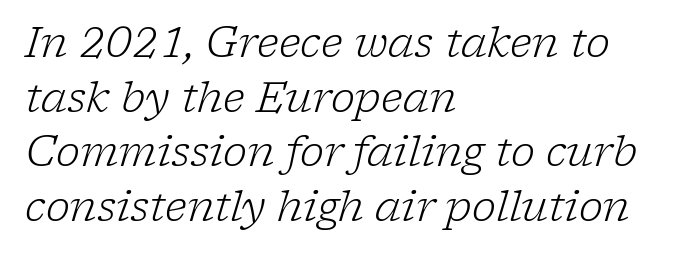
Q: Is the text bold? A: No.
Q: Is the text italic (slanted)? A: Yes, it leans right by about 17 degrees.
Q: Is the typeface a serif or a sans-serif typeface? A: Serif.
Q: Is the text underlined? A: No.
Q: How is the paragraph aligned? A: Left-aligned.
Q: Is the spacing between letters normal or unusually wide? A: Normal.
Q: Is the spacing between lines tight, normal or loose? A: Normal.
Q: Width (condensed, normal, or wide)? A: Normal.
Q: Stroke contrast? A: Low.
Q: x-height? A: Medium.
Q: Monospaced? A: No.
